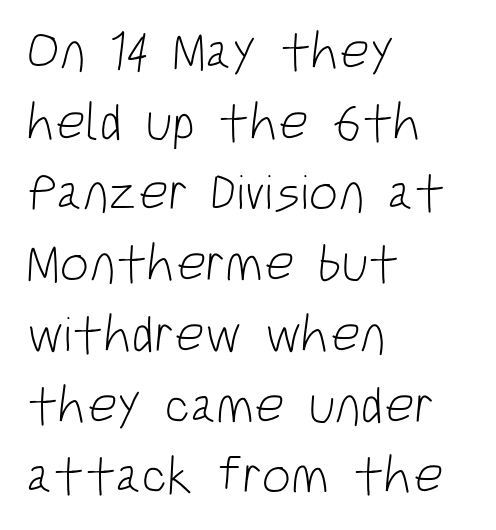
The image shows 52 px light, condensed sans-serif type; set left-aligned, normal line spacing (1.36x), normal letter spacing, not underlined; low stroke contrast and a large x-height.
